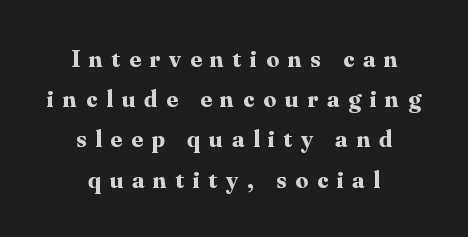
The image shows 25 px bold type, upright; set centered, normal line spacing (1.61x), unusually wide letter spacing (+0.36 em), not underlined.
